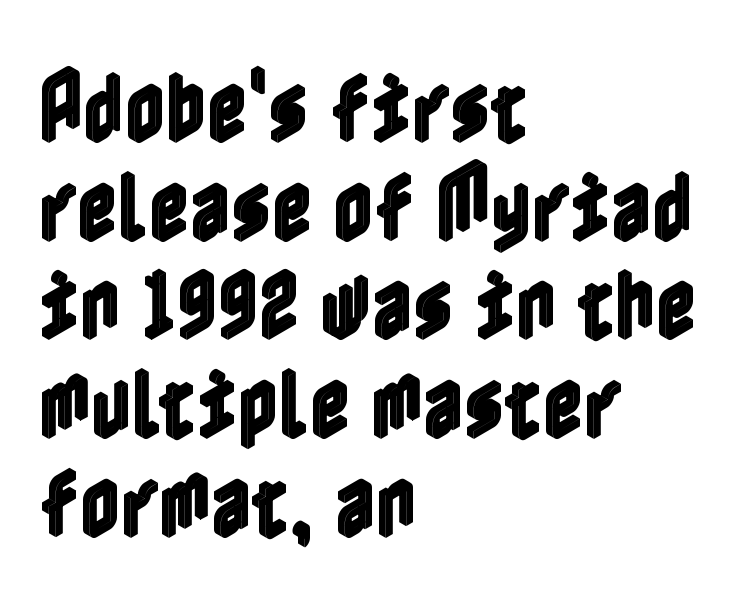
The image shows 79 px condensed type, upright; set left-aligned, normal line spacing (1.25x), normal letter spacing, not underlined; a medium x-height.
